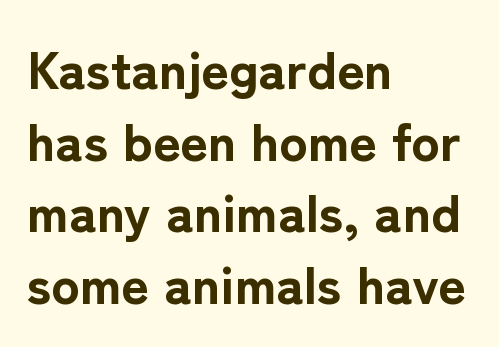
The image shows 53 px bold sans-serif type, upright; set left-aligned, normal line spacing (1.35x), normal letter spacing, not underlined; low stroke contrast and a medium x-height.
